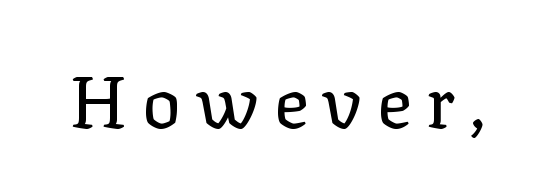
{"serif": "yes", "italic": "no", "bold": "no", "weight": "regular", "width": "normal", "stroke_contrast": "low", "x_height": "medium", "monospaced": "no", "underline": "no", "letter_spacing": "wide", "letter_spacing_em": 0.2, "glyph_px": 73}
